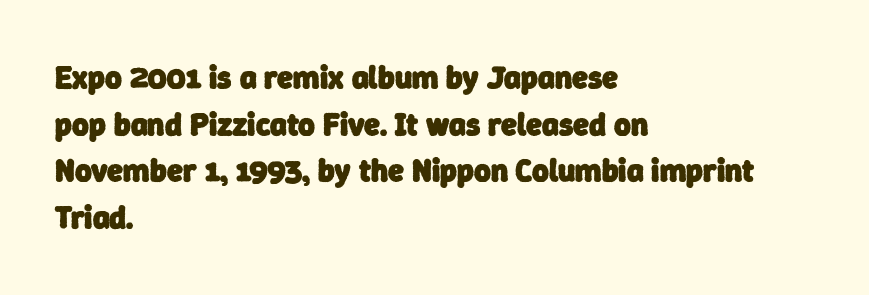
Here the designer chose a conventional face with non-uniform glyph widths. Nope, no serifs anywhere on these letters. The letters sit at their default tracking, neither squeezed nor spread. Vertically, the passage feels balanced, rows spaced as you'd expect. The rag falls on the right side of this text block. The characters look thick and weighty, a clear bold.
